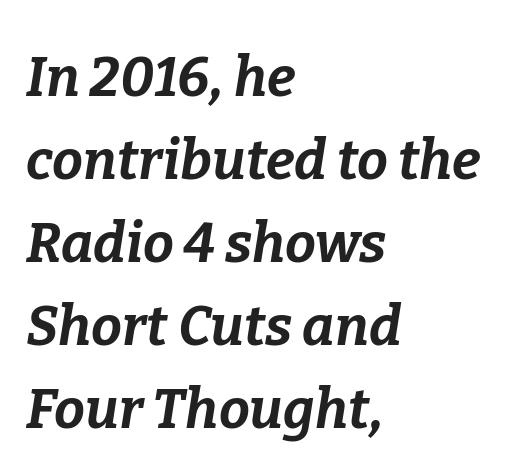
Observe the lean: these are italic letterforms. Compared with typical paragraphs, the rows here are spaced about the same. Horizontally, the lines are justified to the leading edge only. Look at the stroke-to-counter ratio: heavy, a bold.
